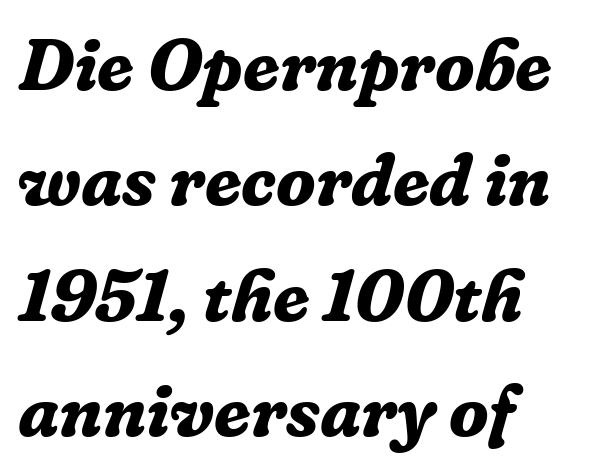
The image shows 73 px bold serif type, italic (leaning right); set left-aligned, normal line spacing (1.58x), normal letter spacing, not underlined; low stroke contrast and a medium x-height.
